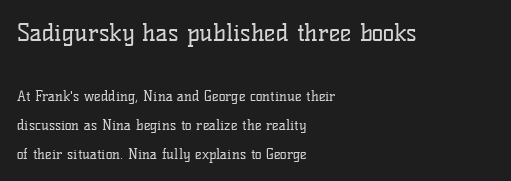
Q: Is the text bold? A: No.
Q: Is the text italic (slanted)? A: No, it is upright.
Q: Is the text underlined? A: No.
Q: How is the paragraph aligned? A: Left-aligned.
Q: Is the spacing between letters normal or unusually wide? A: Normal.
Q: Is the spacing between lines tight, normal or loose? A: Loose.
Q: Which block of text is set in a larger size, the first (top) or the second (bottom)? A: The first (top) one.
